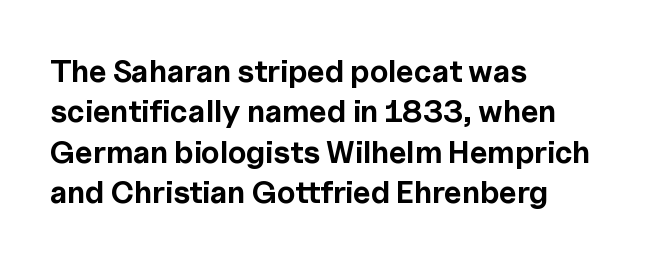
Q: Is the text bold? A: Yes.
Q: Is the text italic (slanted)? A: No, it is upright.
Q: Is the typeface a serif or a sans-serif typeface? A: Sans-serif.
Q: Is the text underlined? A: No.
Q: How is the paragraph aligned? A: Left-aligned.
Q: Is the spacing between letters normal or unusually wide? A: Normal.
Q: Is the spacing between lines tight, normal or loose? A: Normal.
Q: Width (condensed, normal, or wide)? A: Normal.
Q: x-height? A: Medium.
Q: Monospaced? A: No.
